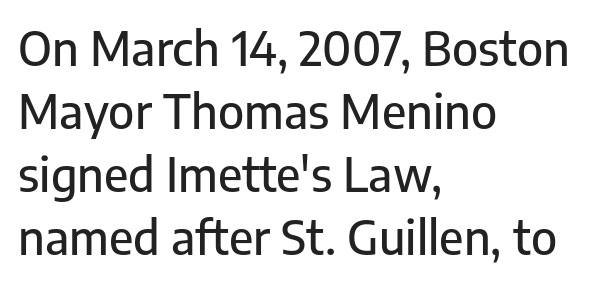
The image shows 46 px sans-serif type, upright; set left-aligned, normal line spacing (1.37x), normal letter spacing, not underlined; low stroke contrast and a medium x-height.
